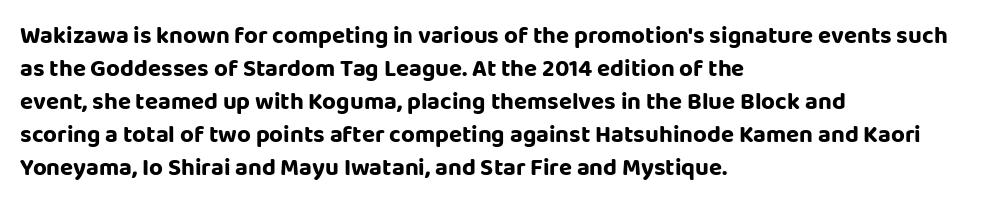
The type sits square on the baseline with zero lean. Students, observe: this is what conventionally led text looks like. Notice how the passage keeps a crisp vertical edge on the left only. Lines of text with bare space underneath.
